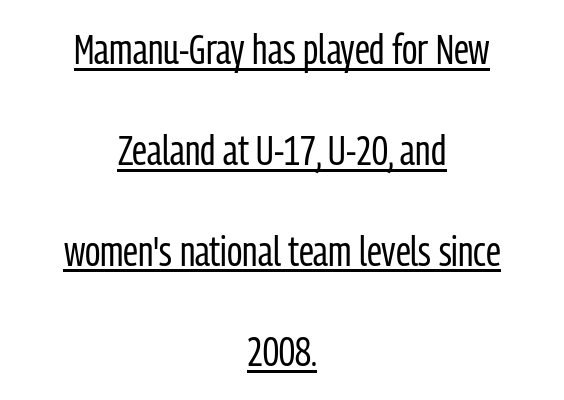
Q: Is the text bold? A: No.
Q: Is the text italic (slanted)? A: No, it is upright.
Q: Is the typeface a serif or a sans-serif typeface? A: Sans-serif.
Q: Is the text underlined? A: Yes.
Q: How is the paragraph aligned? A: Centered.
Q: Is the spacing between letters normal or unusually wide? A: Normal.
Q: Is the spacing between lines tight, normal or loose? A: Loose.
Q: Width (condensed, normal, or wide)? A: Condensed.
Q: Stroke contrast? A: Low.
Q: x-height? A: Medium.
Q: Monospaced? A: No.
